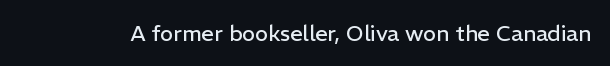
{"italic": "no", "bold": "no", "underline": "no", "letter_spacing": "normal", "letter_spacing_em": 0.0, "glyph_px": 22}
